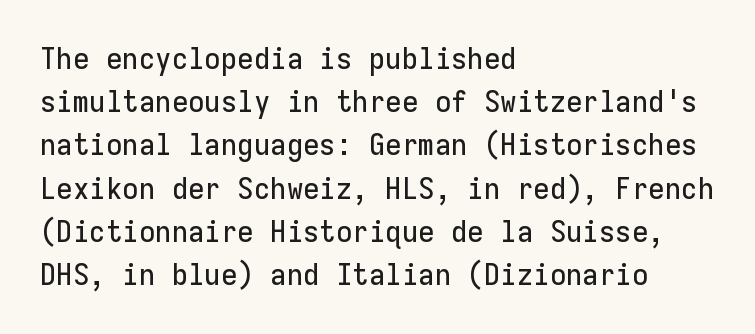
The passage shown has conventional tracking throughout. When letters stand straight like this, we call the style roman or upright. Check where the strokes stop: nothing finishes them off — pure sans. The passage shown stacks its lines at a standard gap. The face used here is monospaced, like something from a code editor.
